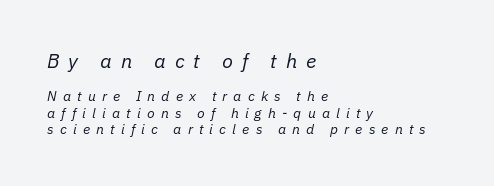
{"italic": "yes", "lean": "right", "slant_degrees": 11, "bold": "no", "underline": "no", "align": "left", "line_spacing_ratio": 1.17, "letter_spacing": "wide", "letter_spacing_em": 0.44, "larger_block": "first", "size_ratio": 1.43, "glyph_px": 20}
